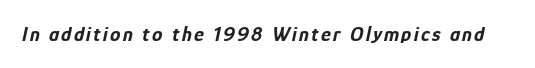
Italic? Definitely — the glyphs are oblique. A dark, heavy texture on the line: the type is bold. Clear beneath every line of the passage.
